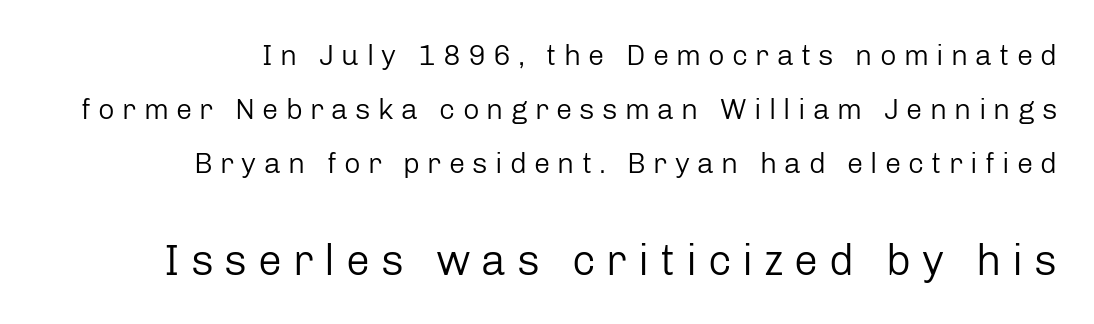
Q: Is the text bold? A: No.
Q: Is the text italic (slanted)? A: No, it is upright.
Q: Is the typeface a serif or a sans-serif typeface? A: Sans-serif.
Q: Is the text underlined? A: No.
Q: How is the paragraph aligned? A: Right-aligned.
Q: Is the spacing between letters normal or unusually wide? A: Unusually wide.
Q: Which block of text is set in a larger size, the first (top) or the second (bottom)? A: The second (bottom) one.
Q: Width (condensed, normal, or wide)? A: Normal.
Q: Stroke contrast? A: Low.
Q: x-height? A: Medium.
Q: Monospaced? A: No.
